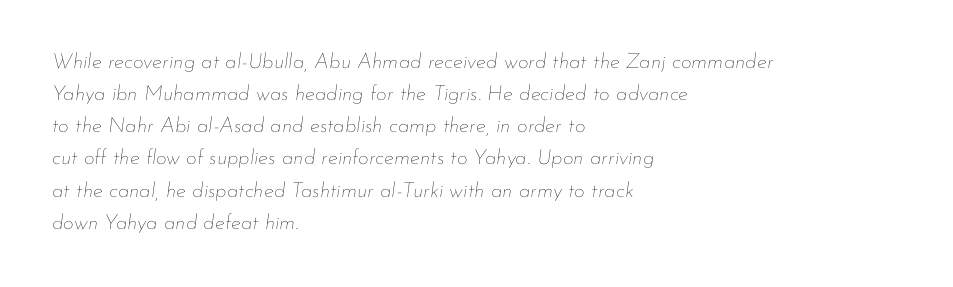
The image shows 21 px text type, italic (leaning right); set left-aligned, normal line spacing (1.53x), normal letter spacing, not underlined.
